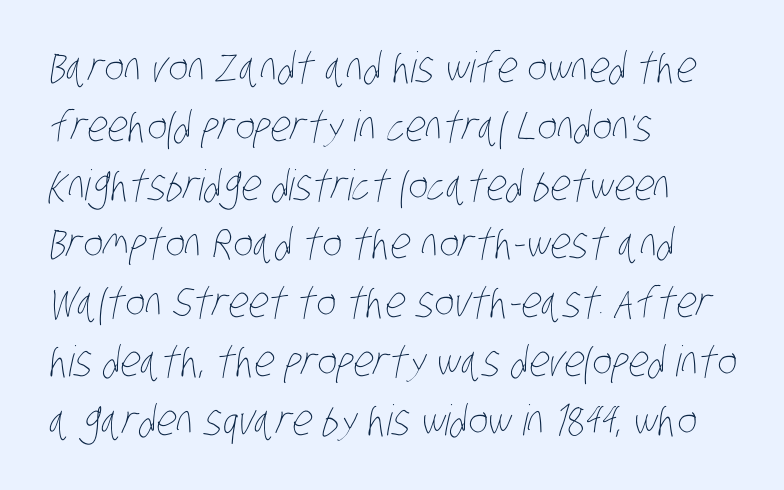
The space beneath each line is pristine and unruled. Default kerning and tracking; the words read as compact shapes. The font is comparable to plain body text, perhaps lighter. Do the characters align in a grid? No, the font is proportional. The leading is moderate, giving the passage an even texture.
